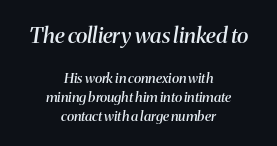
The image shows 22 px text type, italic (leaning right); set centered, normal line spacing (1.36x), normal letter spacing, not underlined; the first (top) block is 1.57x larger.
